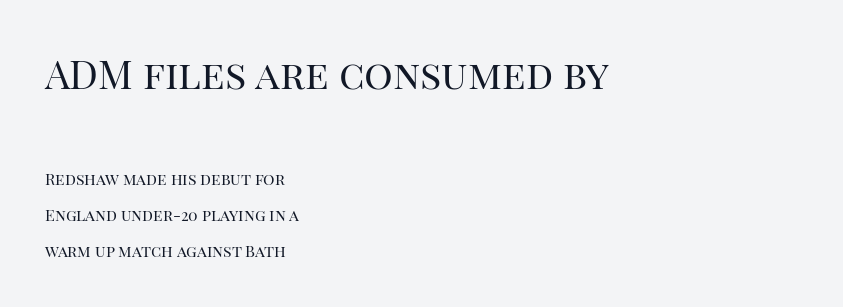
Q: Is the text bold? A: No.
Q: Is the text italic (slanted)? A: No, it is upright.
Q: Is the typeface a serif or a sans-serif typeface? A: Serif.
Q: Is the text underlined? A: No.
Q: How is the paragraph aligned? A: Left-aligned.
Q: Is the spacing between letters normal or unusually wide? A: Normal.
Q: Is the spacing between lines tight, normal or loose? A: Loose.
Q: Which block of text is set in a larger size, the first (top) or the second (bottom)? A: The first (top) one.
Q: Width (condensed, normal, or wide)? A: Normal.
Q: Stroke contrast? A: High.
Q: x-height? A: Large.
Q: Monospaced? A: No.
